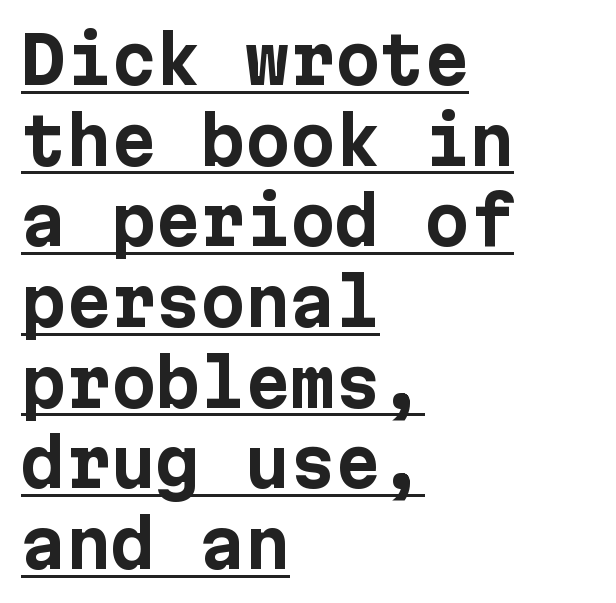
The font family rendered here belongs to the sans-serif group. Each line starts at the same left margin while the right side varies. Ascenders rise straight up at ninety degrees. Inter-character spacing is left at the font's built-in metrics. The characters look thick and weighty, a clear bold.
